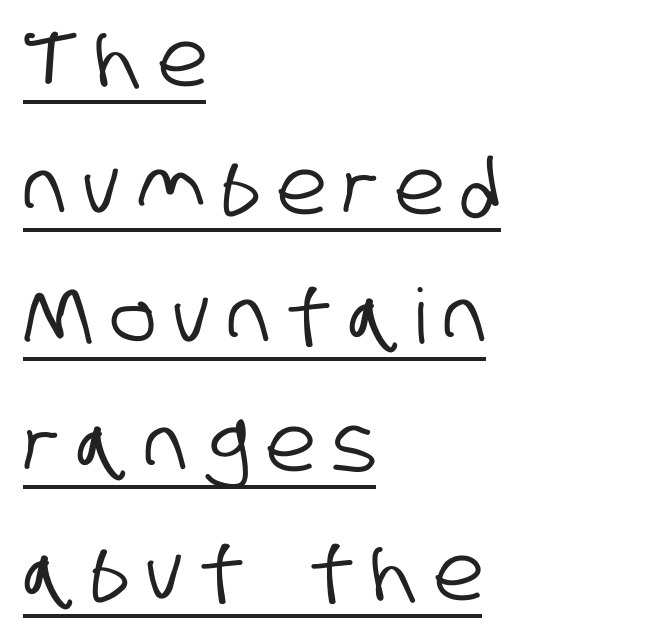
Q: Is the typeface a serif or a sans-serif typeface? A: Sans-serif.
Q: Is the text underlined? A: Yes.
Q: How is the paragraph aligned? A: Left-aligned.
Q: Is the spacing between letters normal or unusually wide? A: Unusually wide.
Q: Is the spacing between lines tight, normal or loose? A: Normal.
Q: Width (condensed, normal, or wide)? A: Condensed.
Q: Stroke contrast? A: Low.
Q: x-height? A: Large.
Q: Monospaced? A: No.
